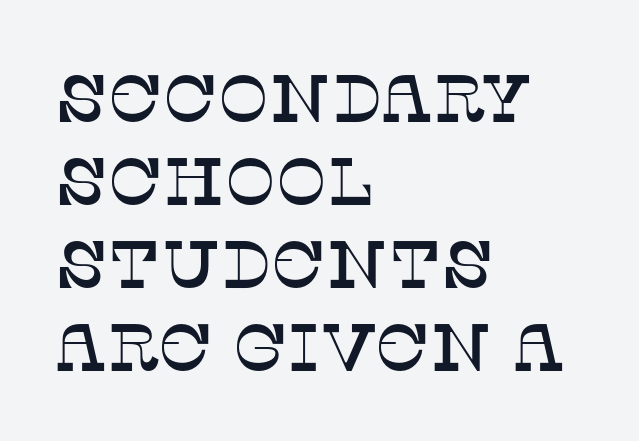
{"serif": "yes", "italic": "no", "width": "normal", "stroke_contrast": "low", "x_height": "large", "monospaced": "no", "underline": "no", "align": "left", "line_spacing_ratio": 1.24, "letter_spacing": "normal", "letter_spacing_em": 0.0, "glyph_px": 67}
